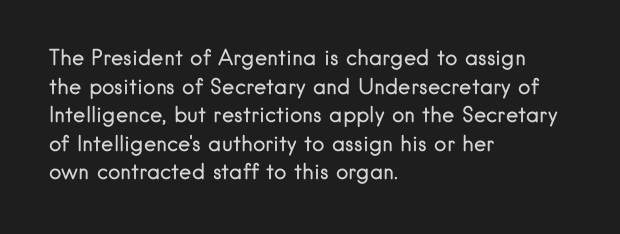
Line beginnings align vertically; line endings do not. Whoever set this chose a conventional vertical rhythm. Stroke mass is kept to a normal reading level or below. Nobody touched the tracking dial on this one.
